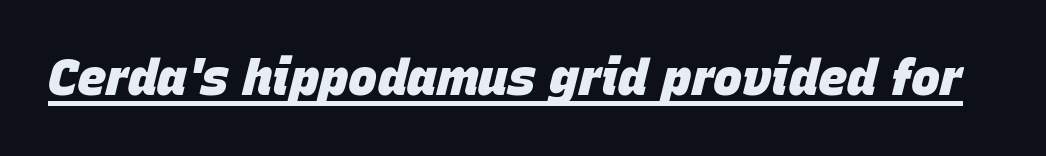
Caption: bold face, heavy strokes. Each letter keeps its own natural width here, so spacing adapts to shape. Nobody touched the tracking dial on this one. What decoration does the sample have? An underline.
